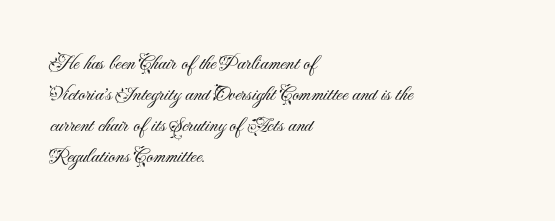
Q: Is the text bold? A: No.
Q: Is the text italic (slanted)? A: Yes.
Q: Is the text underlined? A: No.
Q: How is the paragraph aligned? A: Left-aligned.
Q: Is the spacing between letters normal or unusually wide? A: Normal.
Q: Is the spacing between lines tight, normal or loose? A: Normal.
